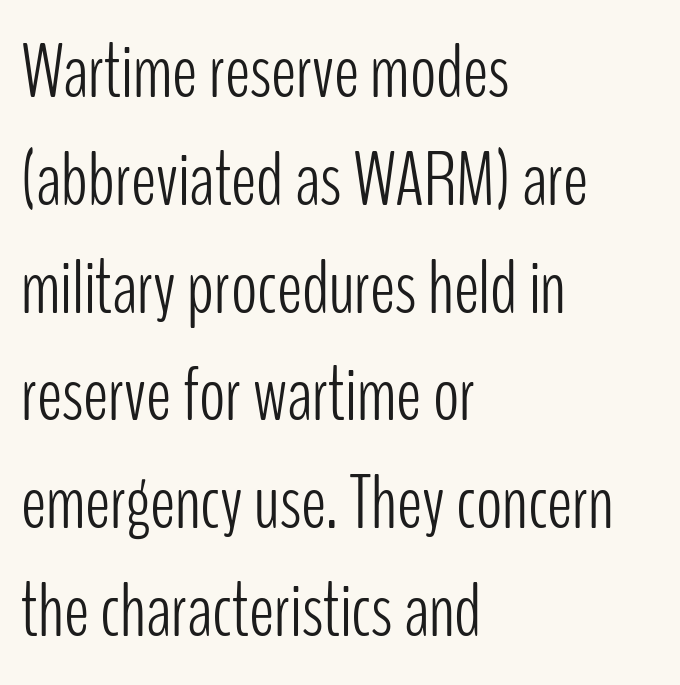
{"serif": "no", "italic": "no", "bold": "no", "weight": "light", "width": "condensed", "stroke_contrast": "low", "x_height": "medium", "monospaced": "no", "underline": "no", "align": "left", "line_spacing": "normal", "line_spacing_ratio": 1.4, "letter_spacing": "normal", "letter_spacing_em": 0.0, "glyph_px": 77}
